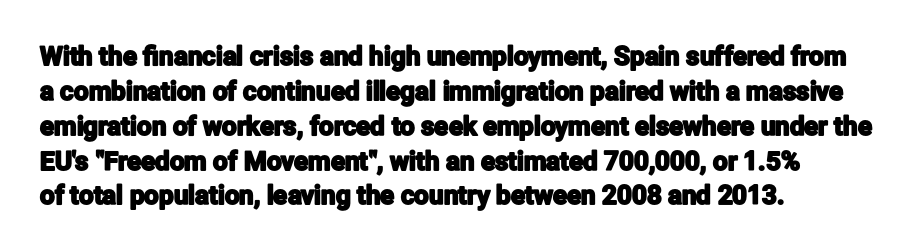
Q: Is the text italic (slanted)? A: No, it is upright.
Q: Is the text underlined? A: No.
Q: How is the paragraph aligned? A: Left-aligned.
Q: Is the spacing between letters normal or unusually wide? A: Normal.
Q: Is the spacing between lines tight, normal or loose? A: Normal.
